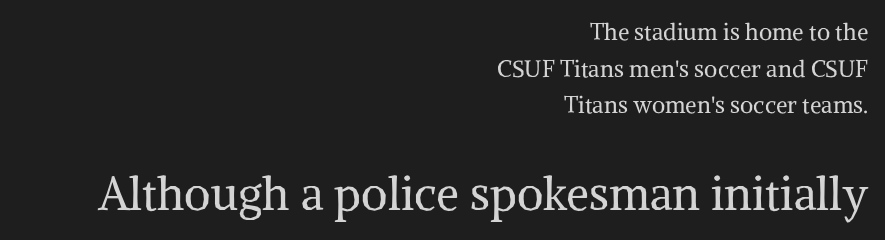
Q: Is the text bold? A: No.
Q: Is the text italic (slanted)? A: No, it is upright.
Q: Is the typeface a serif or a sans-serif typeface? A: Serif.
Q: Is the text underlined? A: No.
Q: How is the paragraph aligned? A: Right-aligned.
Q: Is the spacing between letters normal or unusually wide? A: Normal.
Q: Is the spacing between lines tight, normal or loose? A: Normal.
Q: Which block of text is set in a larger size, the first (top) or the second (bottom)? A: The second (bottom) one.
Q: Width (condensed, normal, or wide)? A: Normal.
Q: Stroke contrast? A: Medium.
Q: x-height? A: Medium.
Q: Monospaced? A: No.
